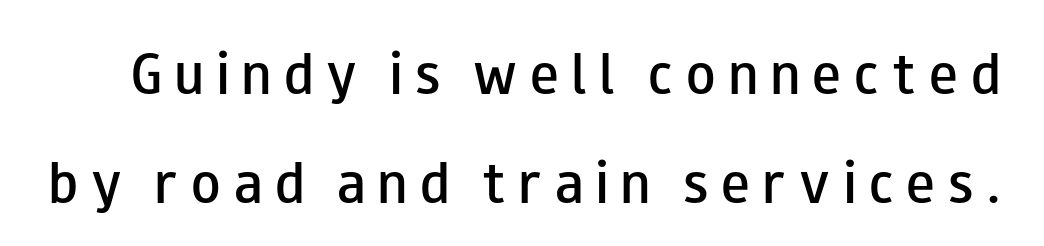
Think of a printed novel: that variable character pitch is what you see here. Caption: expanded tracking, letters set apart. The face used here is a semibold: visibly heavier than regular, lighter than bold. Font category for this specimen: sans-serif.
